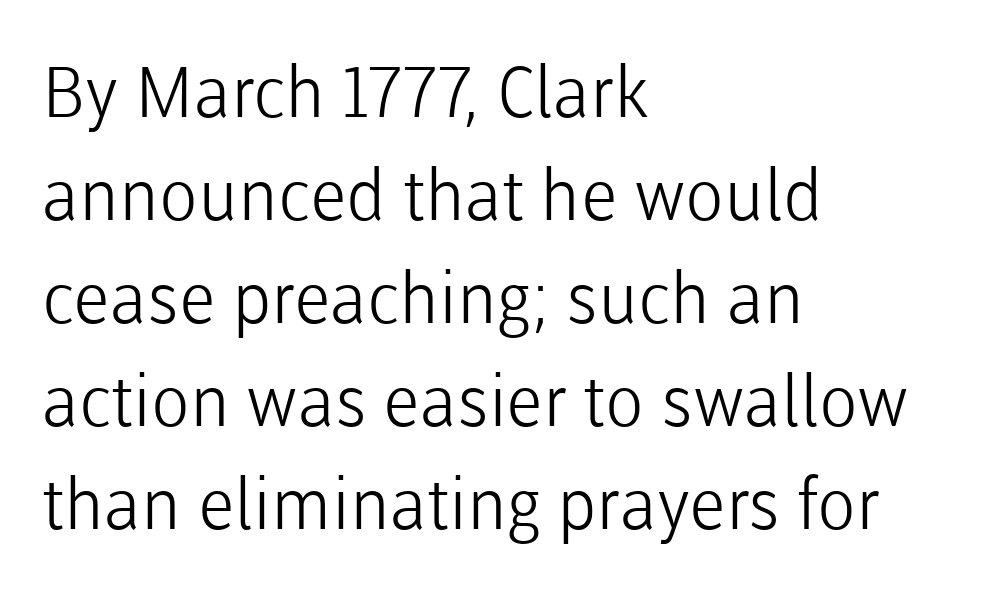
The image shows 71 px light sans-serif type, upright; set left-aligned, normal line spacing (1.45x), normal letter spacing, not underlined; low stroke contrast and a medium x-height.
